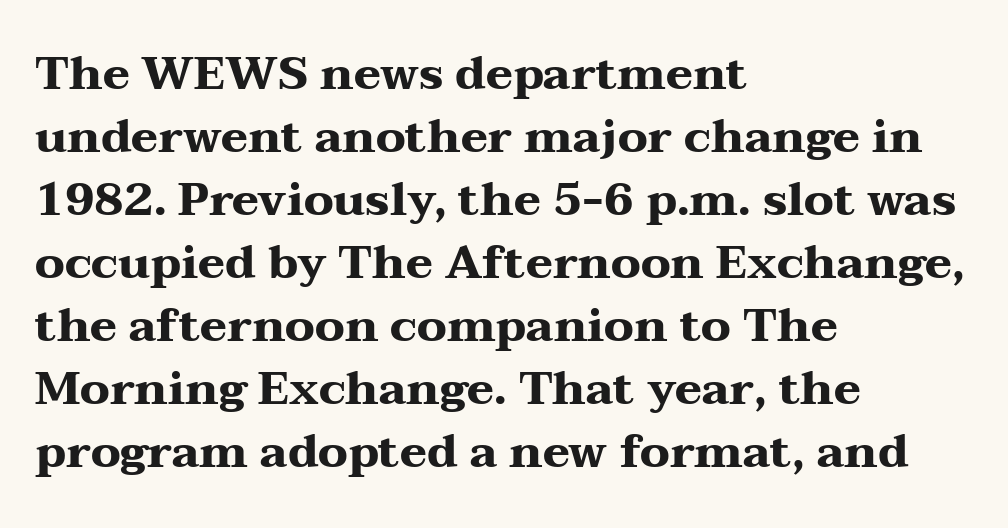
The image shows 46 px heavy, wide serif type, upright; set left-aligned, normal line spacing (1.37x), normal letter spacing, not underlined; medium stroke contrast and a medium x-height.
